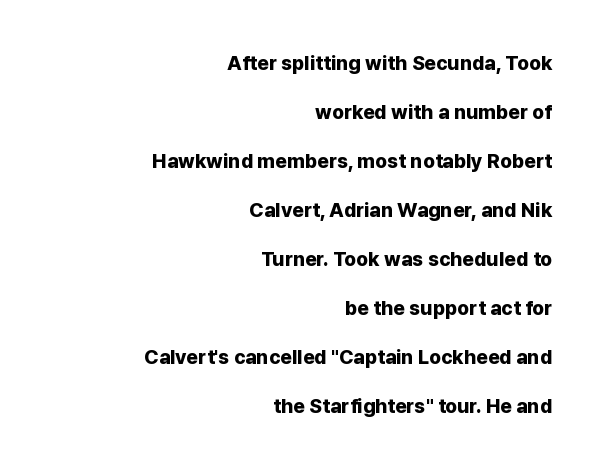
{"italic": "no", "bold": "yes", "underline": "no", "align": "right", "line_spacing": "loose", "line_spacing_ratio": 2.45, "letter_spacing": "normal", "letter_spacing_em": 0.0, "glyph_px": 20}
